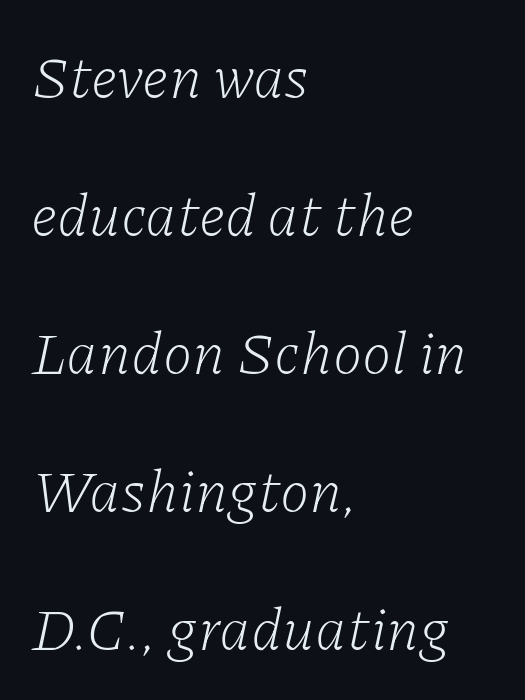
{"serif": "yes", "italic": "yes", "lean": "right", "slant_degrees": 11, "bold": "no", "weight": "light", "width": "normal", "stroke_contrast": "low", "x_height": "medium", "monospaced": "no", "underline": "no", "align": "left", "line_spacing": "loose", "line_spacing_ratio": 2.3, "letter_spacing": "normal", "letter_spacing_em": 0.0, "glyph_px": 60}
